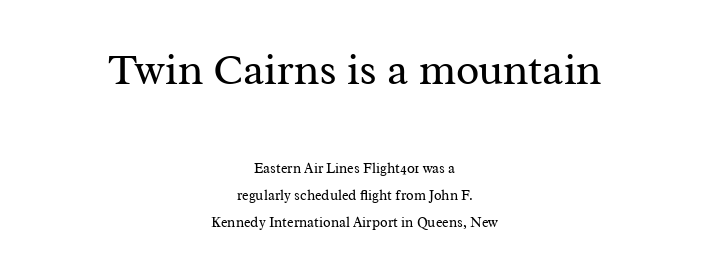
{"serif": "yes", "italic": "no", "bold": "no", "weight": "regular", "width": "normal", "stroke_contrast": "medium", "x_height": "medium", "monospaced": "no", "underline": "no", "align": "center", "line_spacing": "loose", "line_spacing_ratio": 1.93, "letter_spacing": "normal", "letter_spacing_em": 0.0, "larger_block": "first", "size_ratio": 3.07, "glyph_px": 43}
